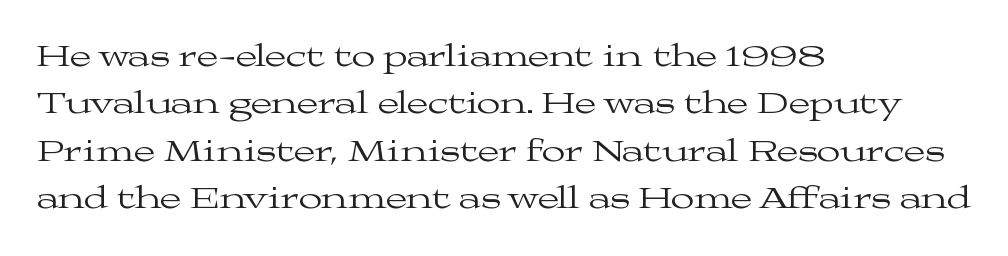
Q: Is the text bold? A: No.
Q: Is the text italic (slanted)? A: No, it is upright.
Q: Is the typeface a serif or a sans-serif typeface? A: Serif.
Q: Is the text underlined? A: No.
Q: How is the paragraph aligned? A: Left-aligned.
Q: Is the spacing between letters normal or unusually wide? A: Normal.
Q: Is the spacing between lines tight, normal or loose? A: Normal.
Q: Width (condensed, normal, or wide)? A: Wide.
Q: Stroke contrast? A: Medium.
Q: x-height? A: Medium.
Q: Monospaced? A: No.
